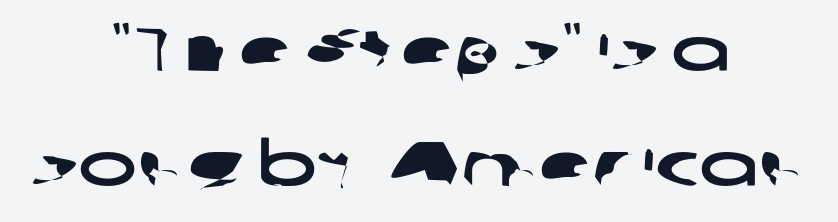
Think of a printed novel: that variable character pitch is what you see here. Typographically, this falls in the sans-serif category. Each line is balanced around a shared central axis. Caption: standard tracking, unaltered. Plain, unruled lines of type.
